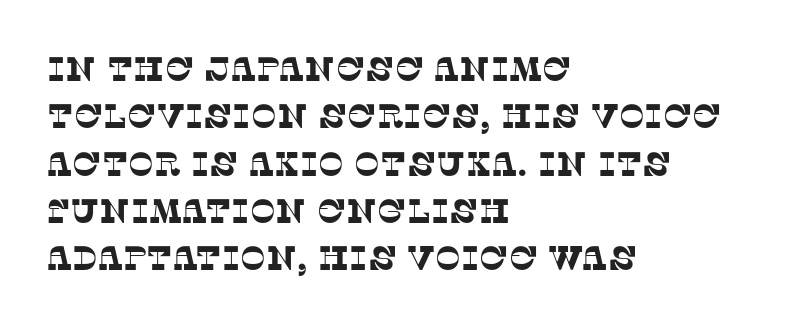
The image shows 34 px serif type; set left-aligned, normal line spacing (1.39x), normal letter spacing, not underlined; low stroke contrast and a large x-height.
